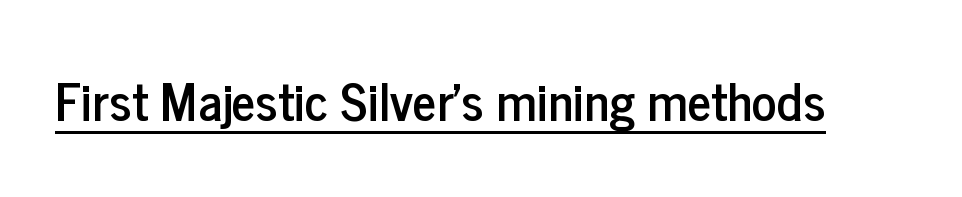
Q: Is the text italic (slanted)? A: No, it is upright.
Q: Is the typeface a serif or a sans-serif typeface? A: Sans-serif.
Q: Is the text underlined? A: Yes.
Q: Is the spacing between letters normal or unusually wide? A: Normal.
Q: Width (condensed, normal, or wide)? A: Condensed.
Q: Stroke contrast? A: Low.
Q: x-height? A: Medium.
Q: Monospaced? A: No.
